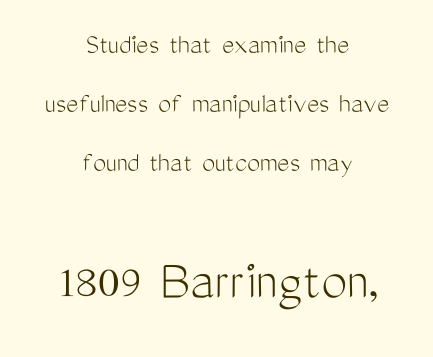
{"serif": "no", "italic": "no", "bold": "no", "weight": "light", "width": "condensed", "stroke_contrast": "medium", "x_height": "medium", "monospaced": "no", "underline": "no", "align": "center", "line_spacing": "loose", "line_spacing_ratio": 2.03, "letter_spacing": "normal", "letter_spacing_em": 0.0, "larger_block": "second", "size_ratio": 2.0, "glyph_px": 58}
